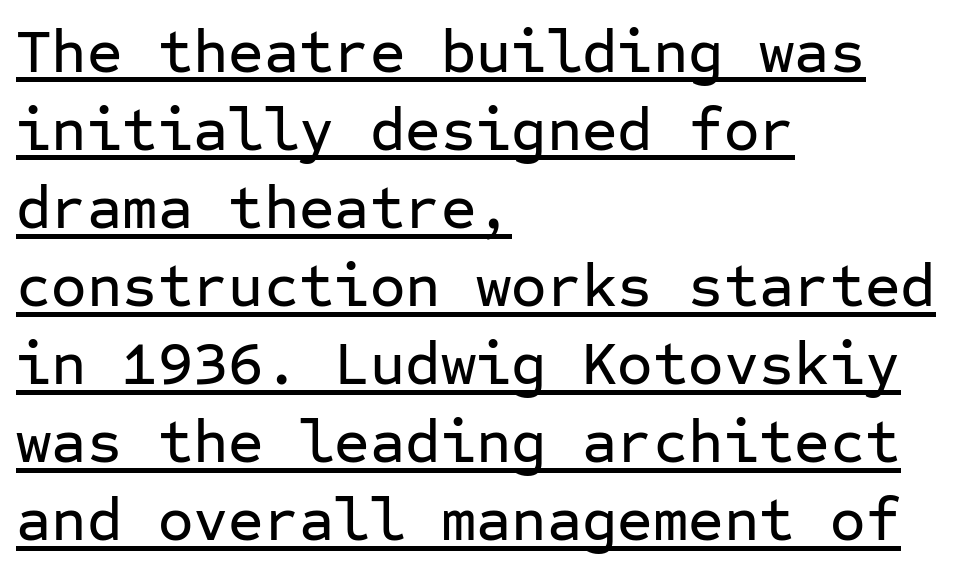
The block of text has a typical density, with ordinary space between rows. Here the designer chose a console-style face with uniform glyph widths. A typesetter would mark this as roman, not italic. Short note: letters normally spaced. The type family on display is of the sans-serif kind.
